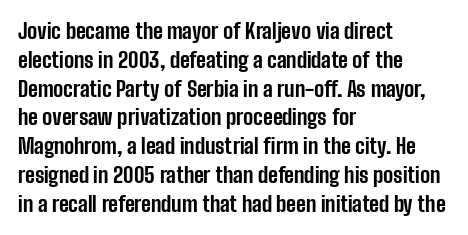
Leftover space on each line is placed entirely after the last word. The baseline area is clear. Tracking value appears to be zero — textbook default spacing. Is the type bold? Yes — the strokes are clearly thick and heavy.
